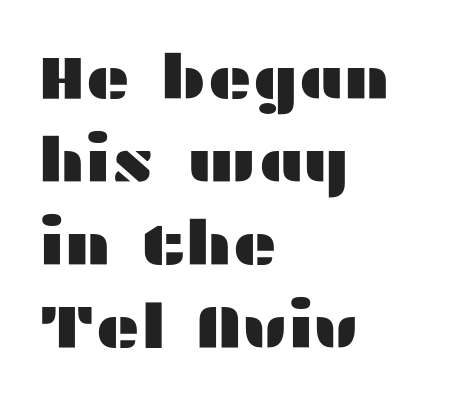
The image shows 61 px wide sans-serif type, upright; set left-aligned, normal line spacing (1.36x), normal letter spacing, not underlined; medium stroke contrast and a medium x-height.
